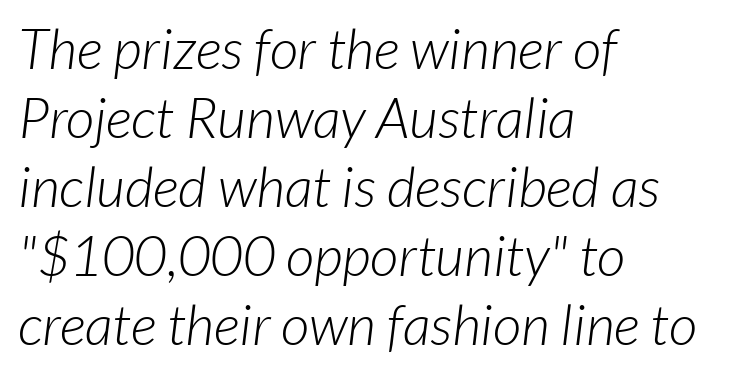
The image shows 56 px light sans-serif type; set left-aligned, line spacing 1.23x, normal letter spacing, not underlined; low stroke contrast and a medium x-height.
